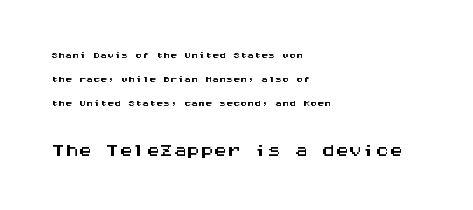
The image shows 27 px text type, upright; set left-aligned, line spacing 1.71x, normal letter spacing, not underlined; the second (bottom) block is 1.93x larger.
